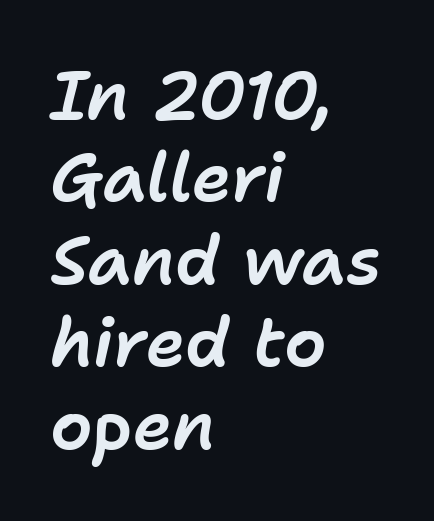
{"italic": "yes", "lean": "right", "slant_degrees": 11, "width": "normal", "stroke_contrast": "low", "x_height": "medium", "monospaced": "no", "underline": "no", "align": "left", "line_spacing_ratio": 1.23, "letter_spacing": "normal", "letter_spacing_em": 0.0, "glyph_px": 67}
